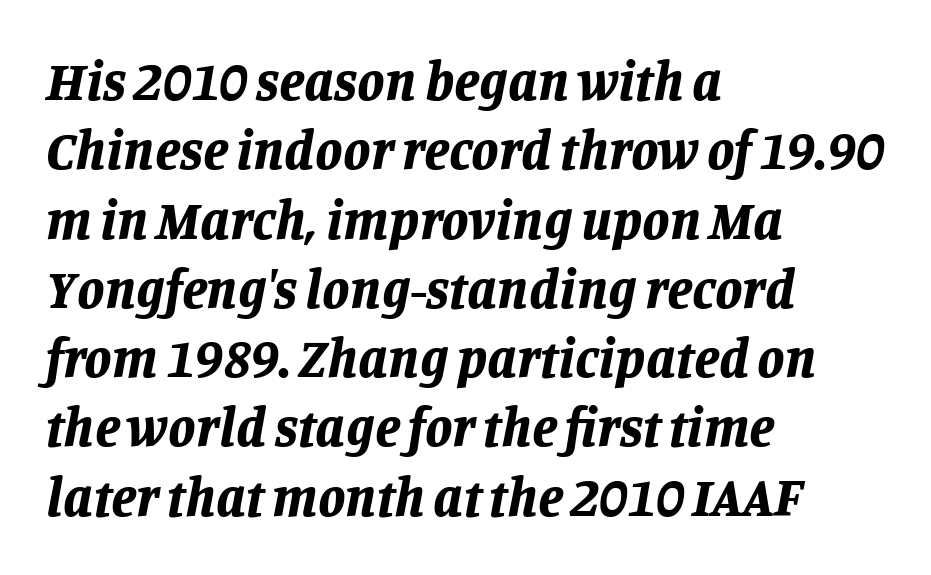
{"italic": "yes", "lean": "right", "slant_degrees": 11, "bold": "yes", "weight": "bold", "width": "normal", "stroke_contrast": "low", "x_height": "large", "monospaced": "no", "underline": "no", "align": "left", "line_spacing": "normal", "line_spacing_ratio": 1.26, "letter_spacing": "normal", "letter_spacing_em": 0.0, "glyph_px": 55}
